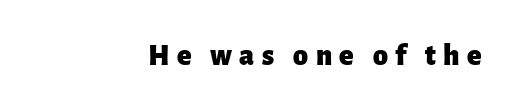
No word sits above an underline. Proportional: the letters do not fall into vertical columns. Grotesque or geometric, the face here clearly has no serifs. The typography opts for an upright posture over an oblique one.
